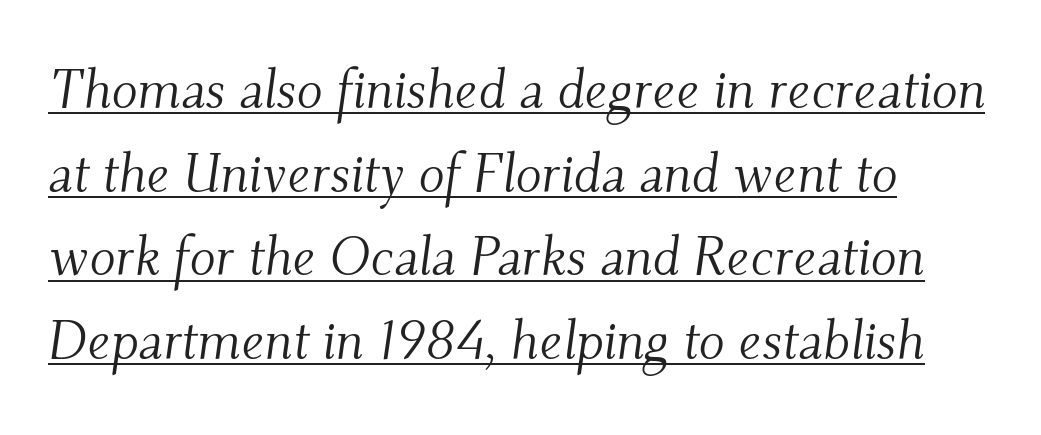
{"serif": "yes", "italic": "yes", "lean": "right", "slant_degrees": 9, "bold": "no", "weight": "light", "width": "normal", "stroke_contrast": "medium", "x_height": "small", "monospaced": "no", "underline": "yes", "align": "left", "line_spacing": "normal", "line_spacing_ratio": 1.55, "letter_spacing": "normal", "letter_spacing_em": 0.0, "glyph_px": 54}
